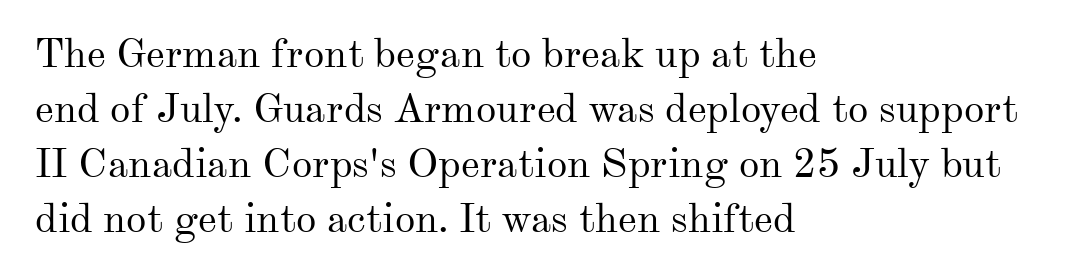
The image shows 41 px regular-weight serif type, upright; set left-aligned, normal line spacing (1.34x), normal letter spacing, not underlined; medium stroke contrast and a small x-height.
